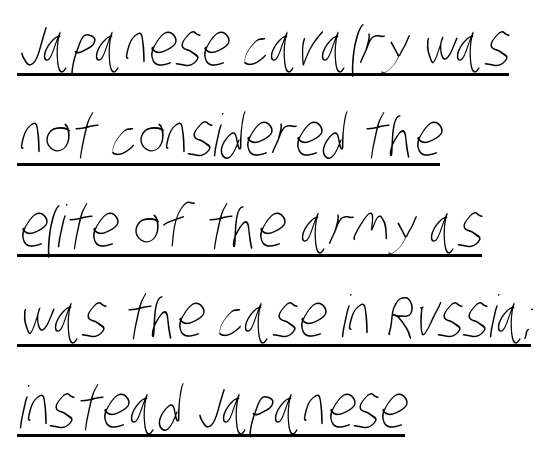
{"bold": "no", "weight": "thin", "width": "condensed", "stroke_contrast": "low", "x_height": "large", "monospaced": "no", "underline": "yes", "align": "left", "line_spacing": "normal", "line_spacing_ratio": 1.56, "letter_spacing": "normal", "letter_spacing_em": 0.0, "glyph_px": 58}
